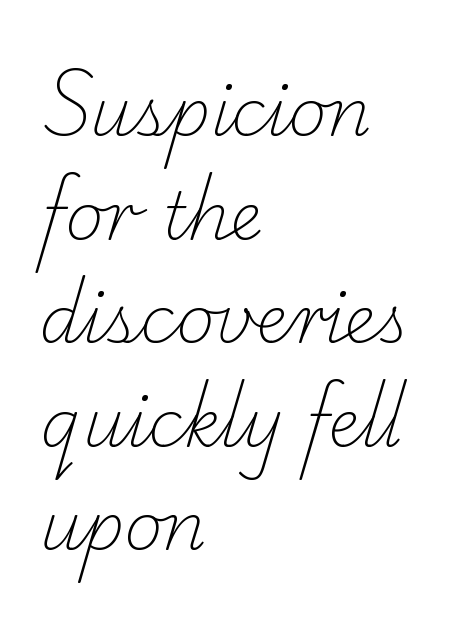
The image shows 66 px light serif type; set left-aligned, normal line spacing (1.57x), normal letter spacing, not underlined; low stroke contrast and a small x-height.
